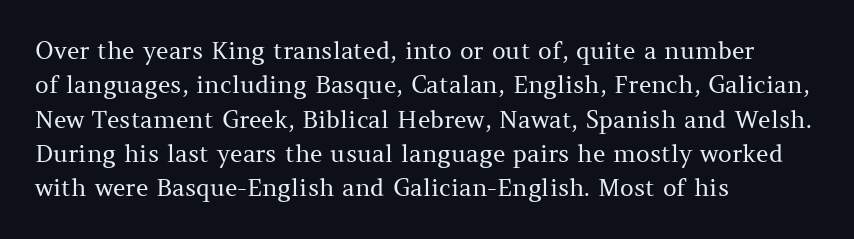
Q: Is the text bold? A: No.
Q: Is the text italic (slanted)? A: No, it is upright.
Q: Is the text underlined? A: No.
Q: How is the paragraph aligned? A: Left-aligned.
Q: Is the spacing between letters normal or unusually wide? A: Normal.
Q: Is the spacing between lines tight, normal or loose? A: Normal.
